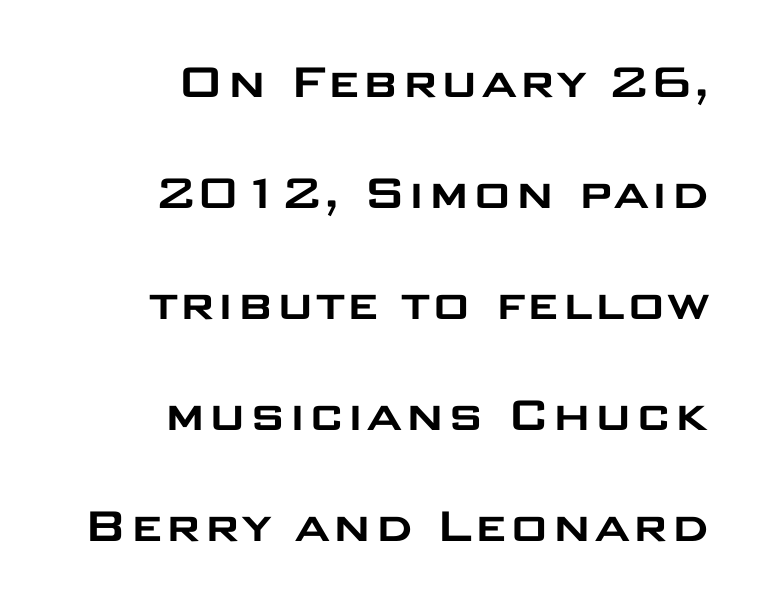
{"serif": "no", "italic": "no", "width": "wide", "stroke_contrast": "low", "x_height": "large", "monospaced": "no", "underline": "no", "align": "right", "line_spacing": "loose", "line_spacing_ratio": 2.02, "letter_spacing": "normal", "letter_spacing_em": 0.0, "glyph_px": 55}
